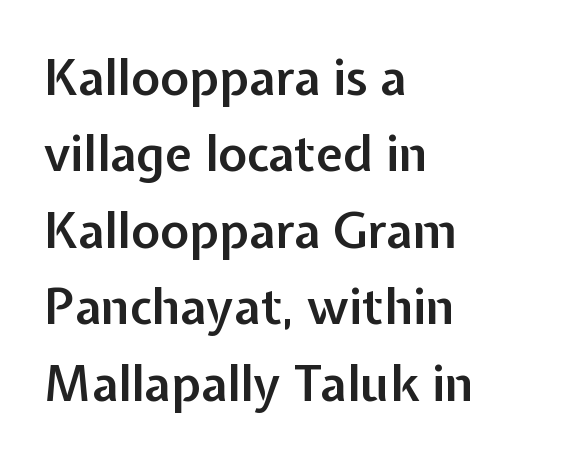
{"serif": "no", "italic": "no", "bold": "semi", "weight": "semibold", "width": "normal", "stroke_contrast": "low", "x_height": "medium", "monospaced": "no", "underline": "no", "align": "left", "line_spacing": "normal", "line_spacing_ratio": 1.56, "letter_spacing": "normal", "letter_spacing_em": 0.0, "glyph_px": 49}
